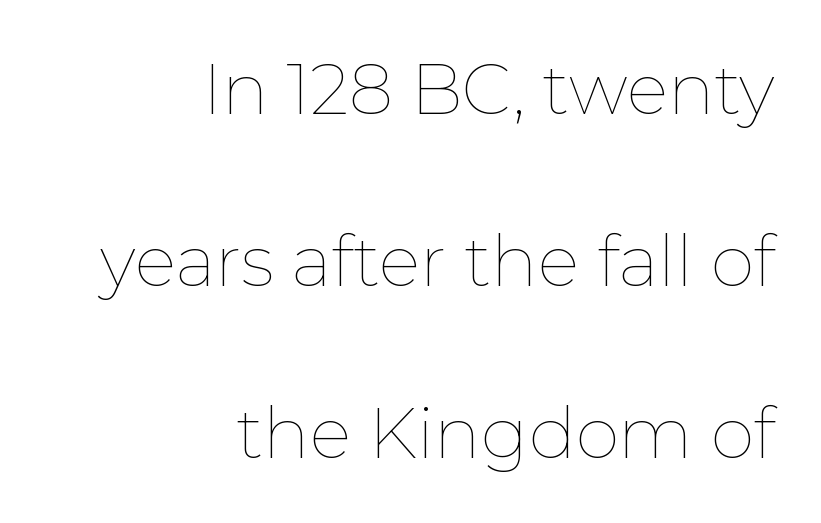
Q: Is the text bold? A: No.
Q: Is the text italic (slanted)? A: No, it is upright.
Q: Is the text underlined? A: No.
Q: How is the paragraph aligned? A: Right-aligned.
Q: Is the spacing between letters normal or unusually wide? A: Normal.
Q: Is the spacing between lines tight, normal or loose? A: Loose.
Q: Width (condensed, normal, or wide)? A: Normal.
Q: Stroke contrast? A: Low.
Q: x-height? A: Medium.
Q: Monospaced? A: No.
